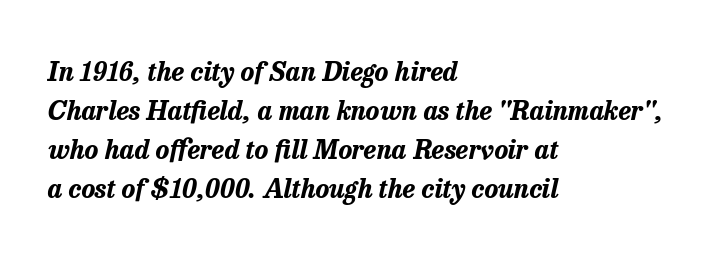
The image shows 26 px bold type, italic (leaning right); set left-aligned, normal line spacing (1.5x), normal letter spacing, not underlined.
